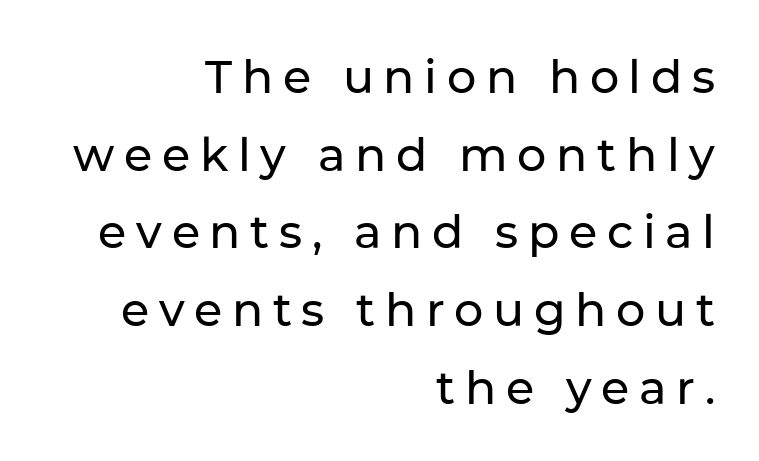
Q: Is the text italic (slanted)? A: No, it is upright.
Q: Is the typeface a serif or a sans-serif typeface? A: Sans-serif.
Q: Is the text underlined? A: No.
Q: How is the paragraph aligned? A: Right-aligned.
Q: Is the spacing between letters normal or unusually wide? A: Unusually wide.
Q: Is the spacing between lines tight, normal or loose? A: Normal.
Q: Width (condensed, normal, or wide)? A: Normal.
Q: Stroke contrast? A: Low.
Q: x-height? A: Medium.
Q: Monospaced? A: No.
